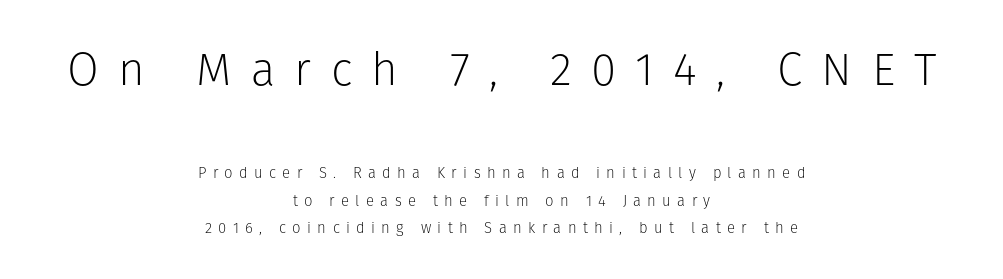
Q: Is the text bold? A: No.
Q: Is the text italic (slanted)? A: No, it is upright.
Q: Is the typeface a serif or a sans-serif typeface? A: Sans-serif.
Q: Is the text underlined? A: No.
Q: How is the paragraph aligned? A: Centered.
Q: Is the spacing between letters normal or unusually wide? A: Unusually wide.
Q: Which block of text is set in a larger size, the first (top) or the second (bottom)? A: The first (top) one.
Q: Width (condensed, normal, or wide)? A: Normal.
Q: Stroke contrast? A: Low.
Q: x-height? A: Medium.
Q: Monospaced? A: No.
